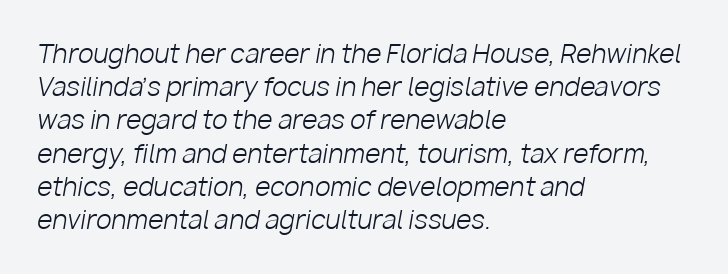
{"italic": "yes", "lean": "right", "slant_degrees": 10, "bold": "no", "underline": "no", "align": "left", "line_spacing": "normal", "line_spacing_ratio": 1.33, "letter_spacing": "normal", "letter_spacing_em": 0.0, "glyph_px": 25}
